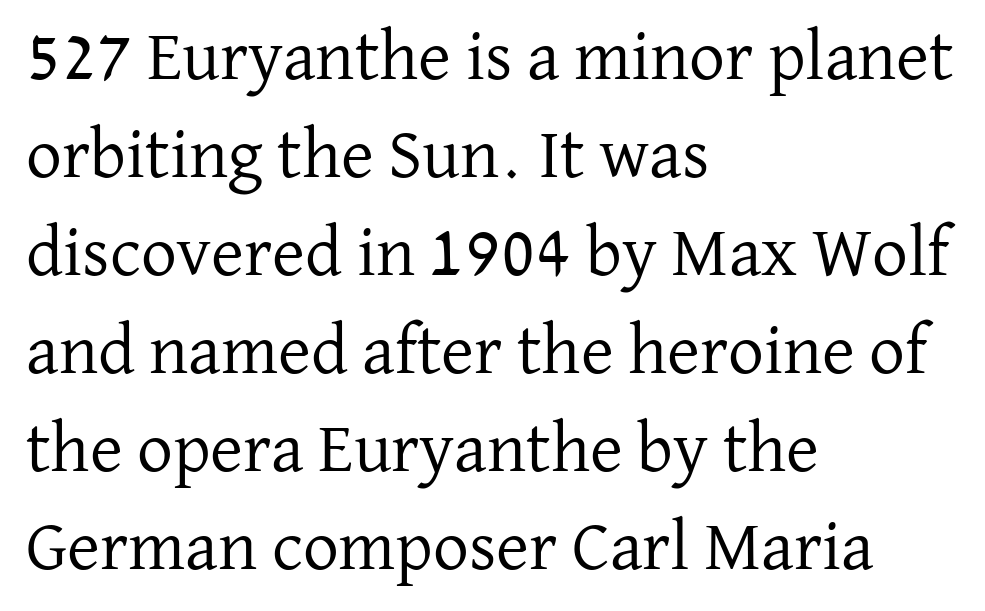
{"serif": "yes", "italic": "no", "bold": "no", "weight": "regular", "width": "normal", "stroke_contrast": "low", "x_height": "medium", "monospaced": "no", "underline": "no", "align": "left", "line_spacing": "normal", "line_spacing_ratio": 1.38, "letter_spacing": "normal", "letter_spacing_em": 0.0, "glyph_px": 71}
